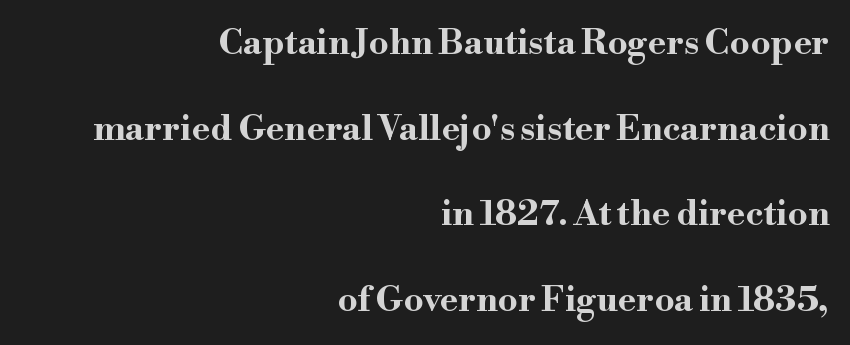
Q: Is the text bold? A: Yes.
Q: Is the text italic (slanted)? A: No, it is upright.
Q: Is the typeface a serif or a sans-serif typeface? A: Serif.
Q: Is the text underlined? A: No.
Q: How is the paragraph aligned? A: Right-aligned.
Q: Is the spacing between letters normal or unusually wide? A: Normal.
Q: Is the spacing between lines tight, normal or loose? A: Loose.
Q: Width (condensed, normal, or wide)? A: Wide.
Q: Stroke contrast? A: High.
Q: x-height? A: Small.
Q: Monospaced? A: No.
